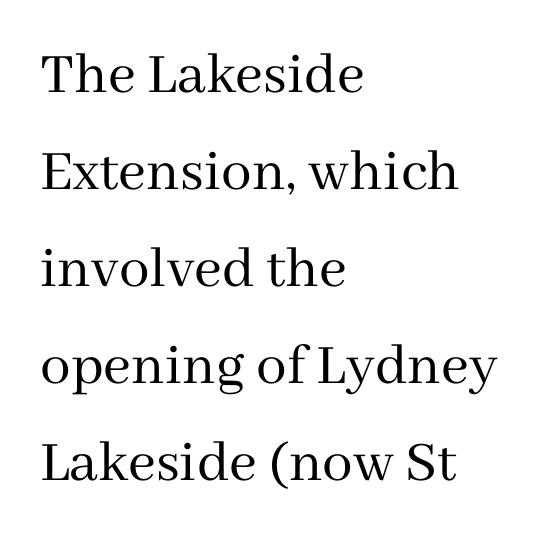
The image shows 61 px regular-weight serif type, upright; set left-aligned, normal line spacing (1.59x), normal letter spacing, not underlined; medium stroke contrast and a medium x-height.
